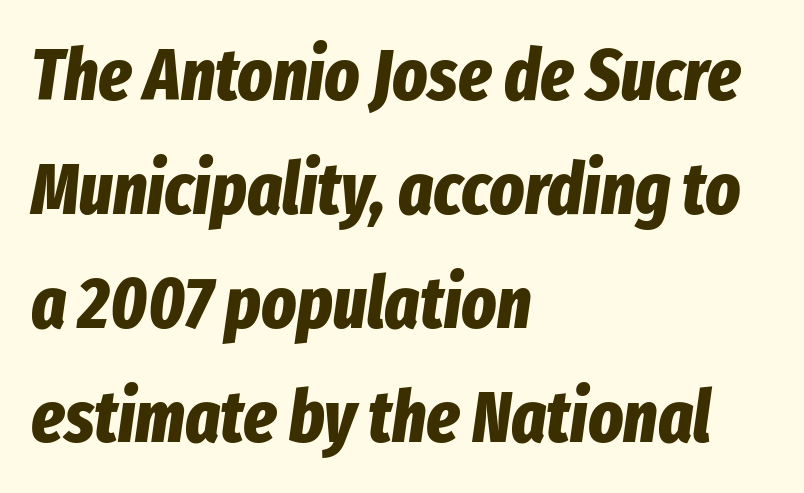
Q: Is the text bold? A: Yes.
Q: Is the text italic (slanted)? A: Yes, it leans right by about 8 degrees.
Q: Is the text underlined? A: No.
Q: How is the paragraph aligned? A: Left-aligned.
Q: Is the spacing between letters normal or unusually wide? A: Normal.
Q: Is the spacing between lines tight, normal or loose? A: Normal.
Q: Width (condensed, normal, or wide)? A: Condensed.
Q: Stroke contrast? A: Low.
Q: x-height? A: Medium.
Q: Monospaced? A: No.
